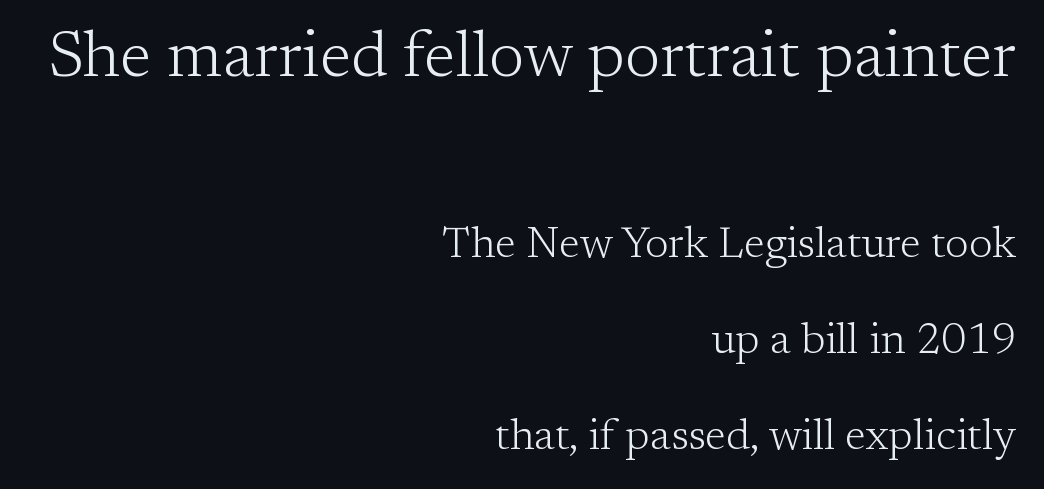
The typeface chosen for these lines features serifs. The first block has been scaled up relative to the second. The letters advance in unequal steps, a hallmark of proportional type. Standard letterfit; no display-style spreading of the glyphs. A light-to-regular cut is what we see here.
